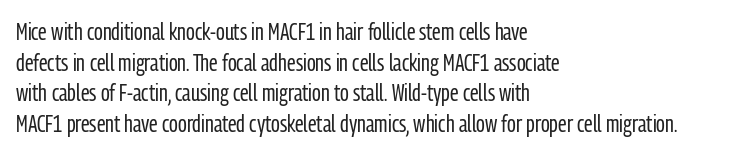
Is the type heavy? It reads as light-to-regular instead. Leftover space on each line is placed entirely after the last word. Characters follow at the spacing the type designer built in. The passage shown stacks its lines at a standard gap.
